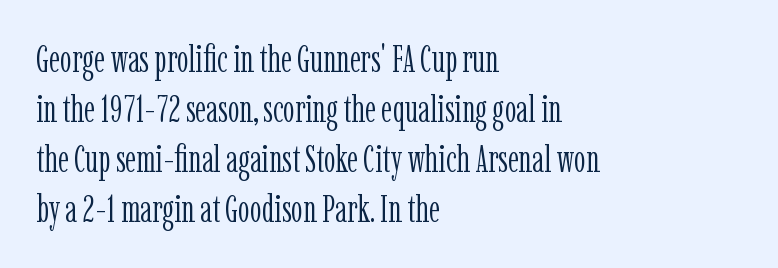
Q: Is the text bold? A: No.
Q: Is the text italic (slanted)? A: No, it is upright.
Q: Is the typeface a serif or a sans-serif typeface? A: Serif.
Q: Is the text underlined? A: No.
Q: How is the paragraph aligned? A: Left-aligned.
Q: Is the spacing between letters normal or unusually wide? A: Normal.
Q: Is the spacing between lines tight, normal or loose? A: Normal.
Q: Width (condensed, normal, or wide)? A: Condensed.
Q: Stroke contrast? A: Low.
Q: x-height? A: Medium.
Q: Monospaced? A: No.
